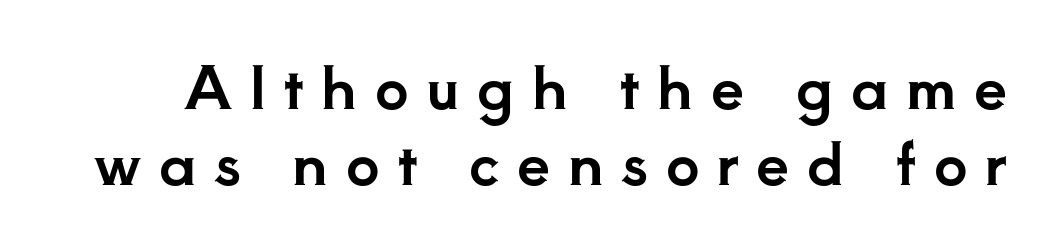
The image shows 59 px serif type, upright; set normal line spacing (1.29x), unusually wide letter spacing (+0.3 em), not underlined; low stroke contrast and a small x-height.
